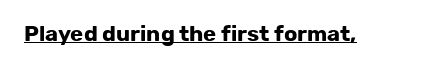
The image shows 22 px bold type, upright; set normal letter spacing, underlined.
